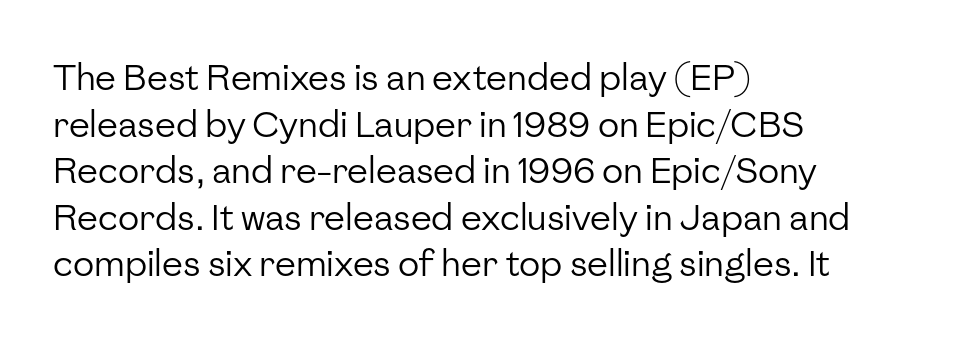
{"serif": "no", "italic": "no", "bold": "no", "weight": "regular", "width": "normal", "stroke_contrast": "low", "x_height": "medium", "monospaced": "no", "underline": "no", "align": "left", "line_spacing": "normal", "line_spacing_ratio": 1.33, "letter_spacing": "normal", "letter_spacing_em": 0.0, "glyph_px": 35}
